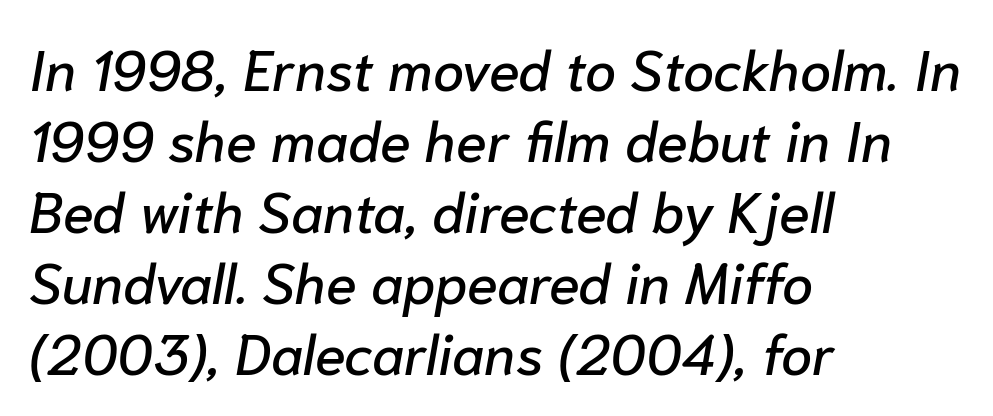
The image shows 56 px text type, italic (leaning right); set left-aligned, normal line spacing (1.27x), normal letter spacing, not underlined; low stroke contrast and a medium x-height.
